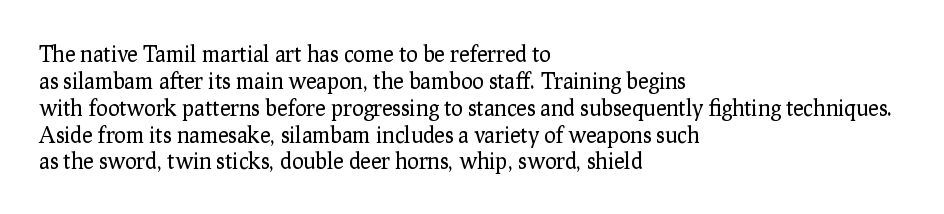
Q: Is the text bold? A: No.
Q: Is the text italic (slanted)? A: No, it is upright.
Q: Is the text underlined? A: No.
Q: How is the paragraph aligned? A: Left-aligned.
Q: Is the spacing between letters normal or unusually wide? A: Normal.
